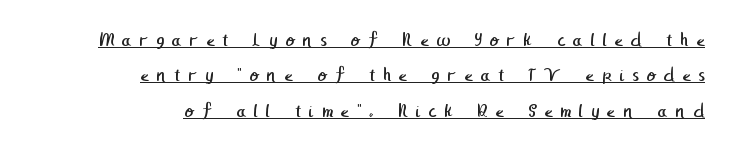
In CSS terms this would be text-align: right. Glyph-to-glyph distance is far greater than everyday printed text. Somebody hit Ctrl+U on this one — the words are underlined. Counters stay open thanks to moderate or lighter strokes.
